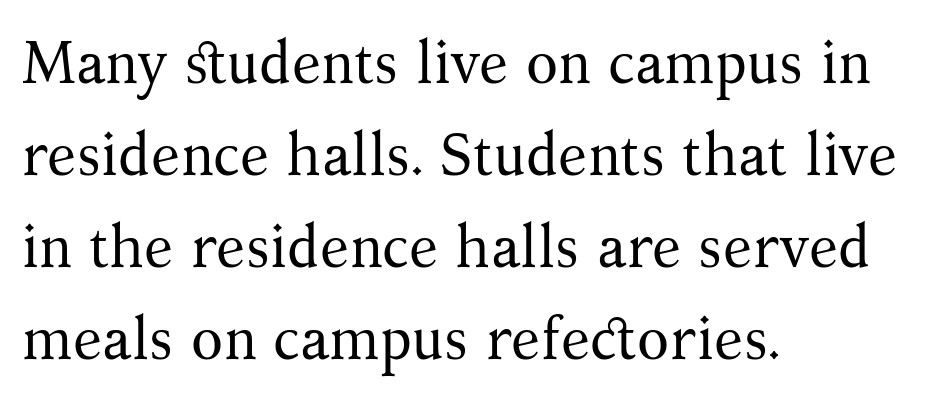
The image shows 59 px regular-weight serif type, upright; set left-aligned, normal line spacing (1.56x), normal letter spacing, not underlined; medium stroke contrast and a medium x-height.
